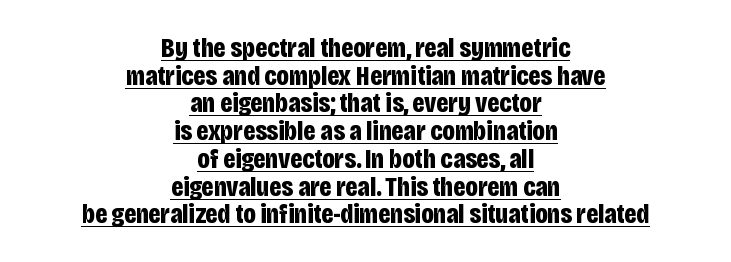
You could not count columns in this text — the font is proportionally spaced. The text block is weighted toward neither margin, spreading evenly from the middle. What stands out about the letter spacing? Nothing — it is the standard amount. Font category for this specimen: sans-serif. The block of text is dense from top to bottom, with scant space between rows.
